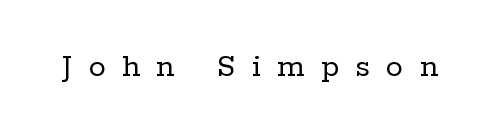
{"serif": "yes", "italic": "no", "bold": "no", "weight": "regular", "width": "normal", "stroke_contrast": "low", "x_height": "medium", "monospaced": "no", "underline": "no", "letter_spacing": "wide", "letter_spacing_em": 0.48, "glyph_px": 34}
